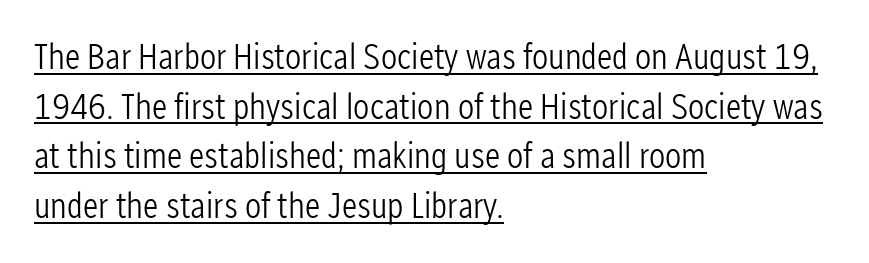
The image shows 36 px light, condensed sans-serif type, upright; set left-aligned, normal line spacing (1.38x), normal letter spacing, underlined; low stroke contrast and a medium x-height.
